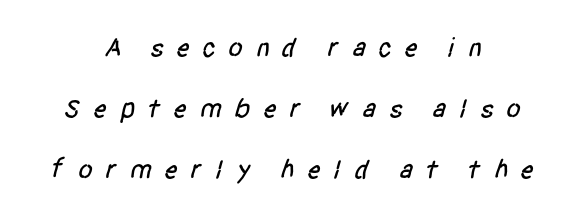
There is plenty of visible air inserted between adjacent glyphs. Descenders hang freely into open space. The space between consecutive lines is lavish. Leftover space on each line is divided equally before and after the words.
